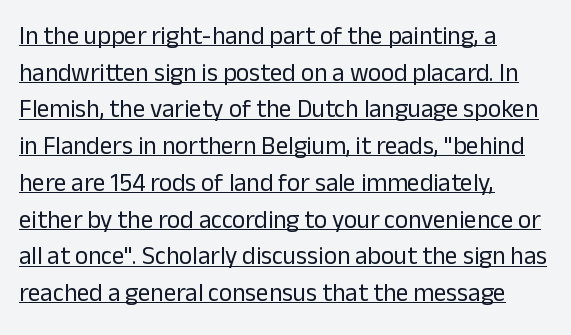
{"italic": "no", "bold": "no", "underline": "yes", "align": "left", "line_spacing": "normal", "line_spacing_ratio": 1.47, "letter_spacing": "normal", "letter_spacing_em": 0.0, "glyph_px": 25}
